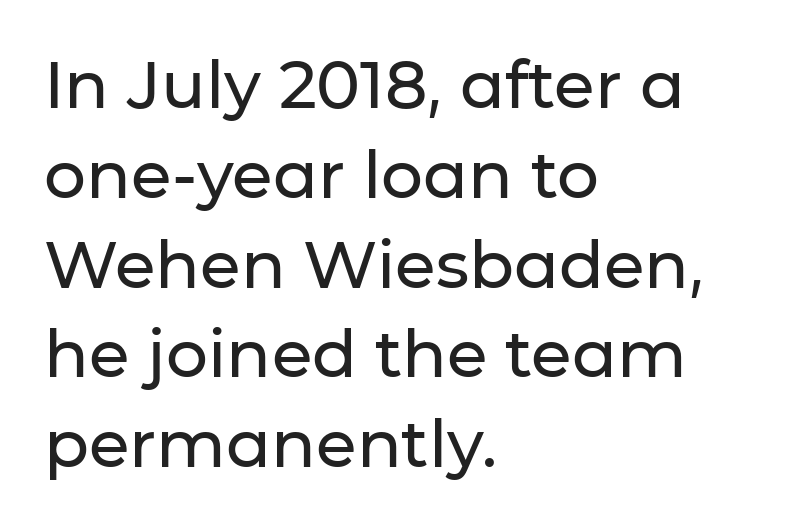
The image shows 66 px sans-serif type, upright; set left-aligned, normal line spacing (1.36x), normal letter spacing, not underlined; low stroke contrast and a medium x-height.
